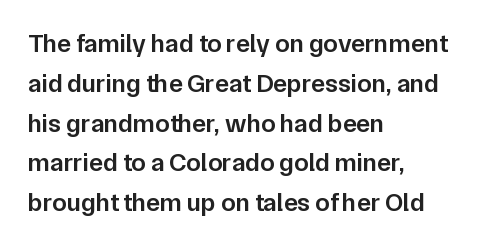
The image shows 26 px text type, upright; set left-aligned, normal line spacing (1.53x), normal letter spacing, not underlined.
